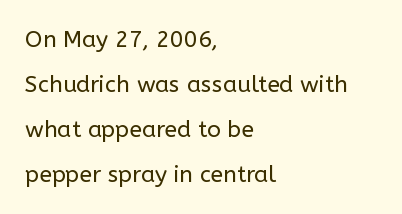
Q: Is the text bold? A: No.
Q: Is the text italic (slanted)? A: No, it is upright.
Q: Is the text underlined? A: No.
Q: How is the paragraph aligned? A: Left-aligned.
Q: Is the spacing between letters normal or unusually wide? A: Normal.
Q: Is the spacing between lines tight, normal or loose? A: Loose.
